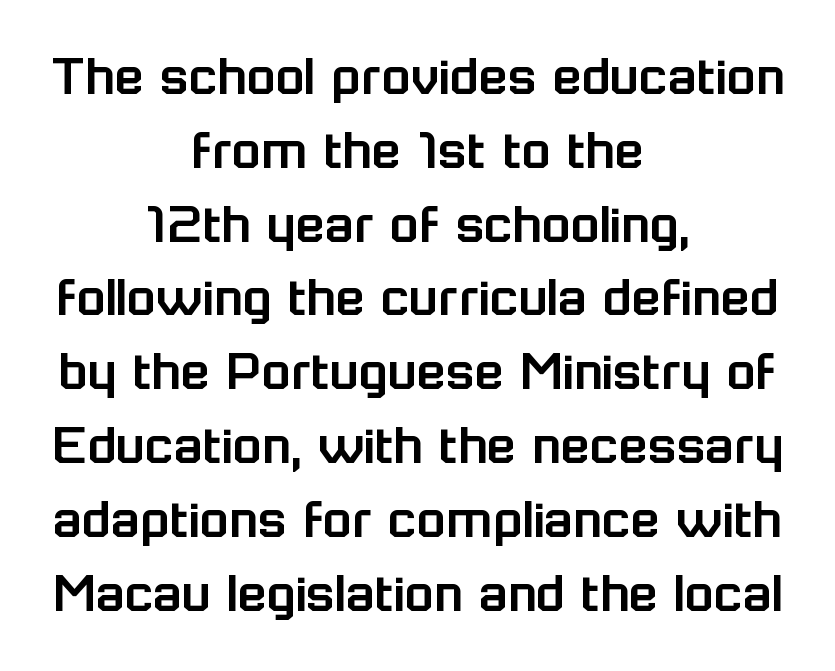
Rule under the text: the space is simply empty. Think of a printed novel: that variable character pitch is what you see here. Italic: no, the glyphs are upright roman. The passage shown has conventional tracking throughout. I'd call this a sans setting — the letters go barefoot. Where is the straight margin? There isn't one; the lines are centered.
